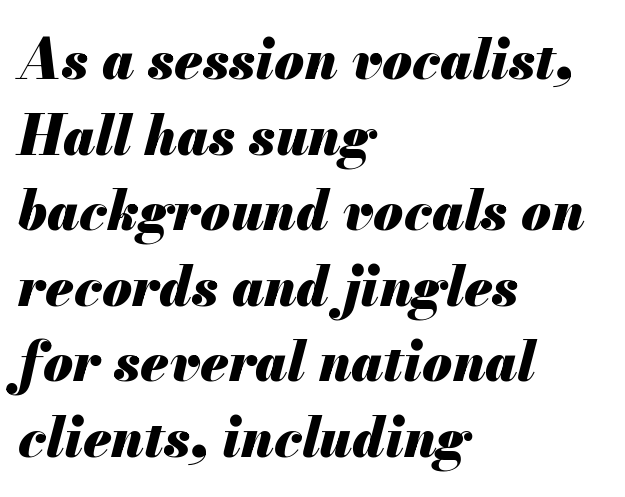
{"italic": "yes", "lean": "right", "slant_degrees": 13, "bold": "yes", "weight": "heavy", "width": "normal", "stroke_contrast": "medium", "x_height": "small", "monospaced": "no", "underline": "no", "align": "left", "line_spacing": "normal", "line_spacing_ratio": 1.4, "letter_spacing": "normal", "letter_spacing_em": 0.0, "glyph_px": 54}
